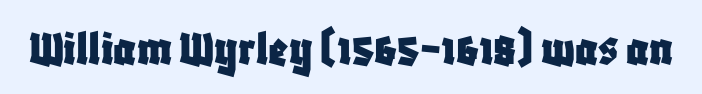
Q: Is the text italic (slanted)? A: No, it is upright.
Q: Is the typeface a serif or a sans-serif typeface? A: Sans-serif.
Q: Is the text underlined? A: No.
Q: Is the spacing between letters normal or unusually wide? A: Normal.
Q: Width (condensed, normal, or wide)? A: Condensed.
Q: Stroke contrast? A: Low.
Q: x-height? A: Large.
Q: Monospaced? A: No.
